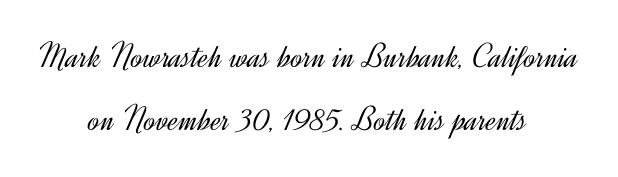
{"serif": "no", "bold": "no", "weight": "light", "width": "normal", "x_height": "small", "monospaced": "no", "underline": "no", "align": "center", "line_spacing_ratio": 1.8, "letter_spacing": "normal", "letter_spacing_em": 0.0, "glyph_px": 35}
